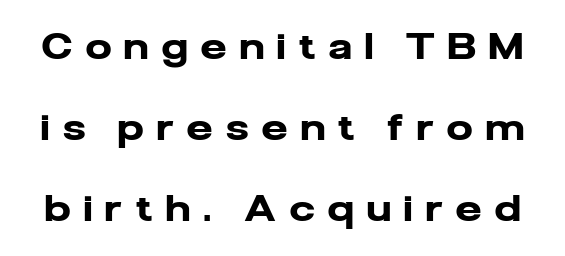
Q: Is the text bold? A: Yes.
Q: Is the text italic (slanted)? A: No, it is upright.
Q: Is the typeface a serif or a sans-serif typeface? A: Sans-serif.
Q: Is the text underlined? A: No.
Q: Is the spacing between letters normal or unusually wide? A: Unusually wide.
Q: Is the spacing between lines tight, normal or loose? A: Loose.
Q: Width (condensed, normal, or wide)? A: Normal.
Q: Stroke contrast? A: Low.
Q: x-height? A: Medium.
Q: Monospaced? A: No.
